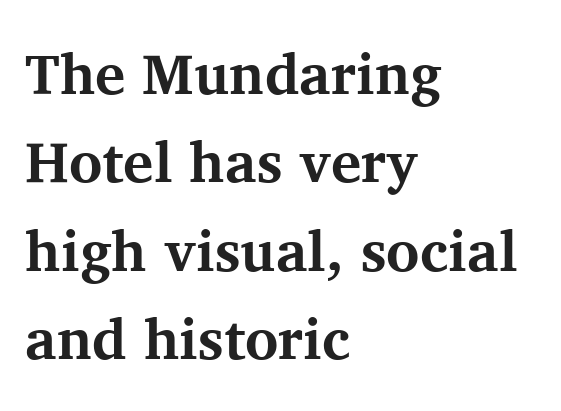
The image shows 57 px bold serif type, upright; set left-aligned, normal line spacing (1.55x), normal letter spacing, not underlined; medium stroke contrast and a medium x-height.
